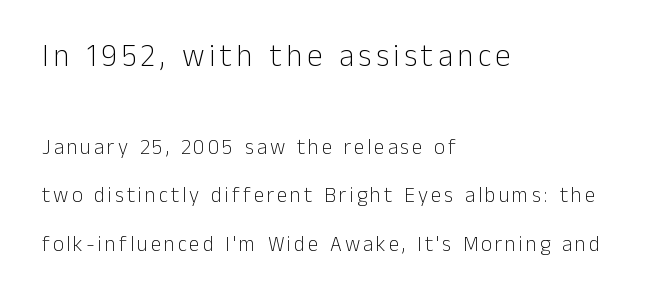
Q: Is the text bold? A: No.
Q: Is the text italic (slanted)? A: No, it is upright.
Q: Is the typeface a serif or a sans-serif typeface? A: Sans-serif.
Q: Is the text underlined? A: No.
Q: How is the paragraph aligned? A: Left-aligned.
Q: Is the spacing between lines tight, normal or loose? A: Loose.
Q: Which block of text is set in a larger size, the first (top) or the second (bottom)? A: The first (top) one.
Q: Width (condensed, normal, or wide)? A: Normal.
Q: Stroke contrast? A: Low.
Q: x-height? A: Medium.
Q: Monospaced? A: No.
